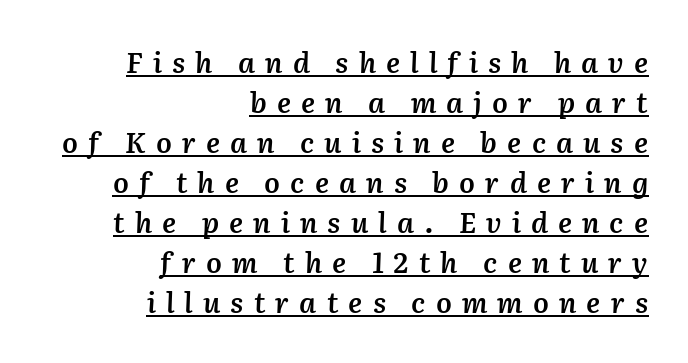
The image shows 28 px semibold type, italic (leaning right); set right-aligned, normal line spacing (1.43x), unusually wide letter spacing (+0.36 em), underlined; medium stroke contrast and a medium x-height.
